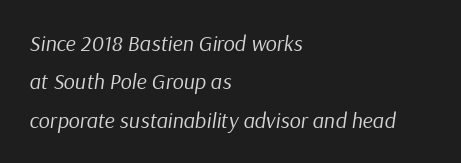
Q: Is the text bold? A: No.
Q: Is the text italic (slanted)? A: Yes, it leans right by about 9 degrees.
Q: Is the text underlined? A: No.
Q: How is the paragraph aligned? A: Left-aligned.
Q: Is the spacing between letters normal or unusually wide? A: Normal.
